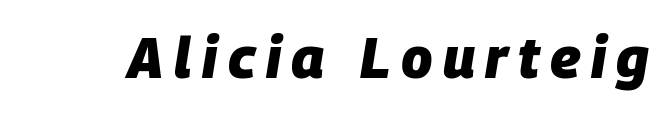
The passage shown leans; its letterforms are oblique. You could not count columns in this text — the font is proportionally spaced. A dark, heavy texture on the line: the type is bold. Each row of text sits above clean, open space.
